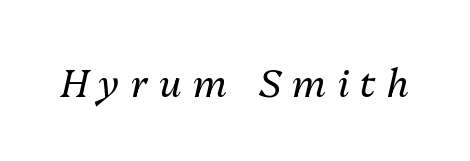
Vertical stems look standard width or narrower in stroke. The face used here has a pronounced slope to its letters. A typesetter would call this proportional, since set widths differ per character. Someone cranked the tracking dial way up on this one.
